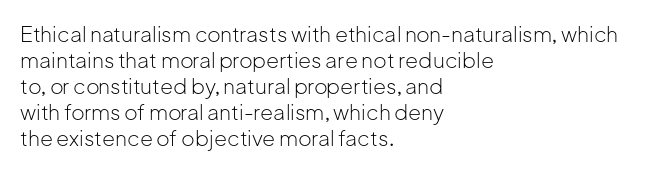
Q: Is the text bold? A: No.
Q: Is the text italic (slanted)? A: No, it is upright.
Q: Is the text underlined? A: No.
Q: How is the paragraph aligned? A: Left-aligned.
Q: Is the spacing between letters normal or unusually wide? A: Normal.
